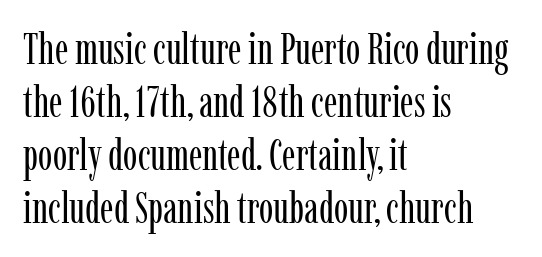
{"serif": "yes", "italic": "no", "bold": "no", "weight": "regular", "width": "condensed", "stroke_contrast": "low", "x_height": "medium", "monospaced": "no", "underline": "no", "align": "left", "line_spacing_ratio": 1.23, "letter_spacing": "normal", "letter_spacing_em": 0.0, "glyph_px": 43}
